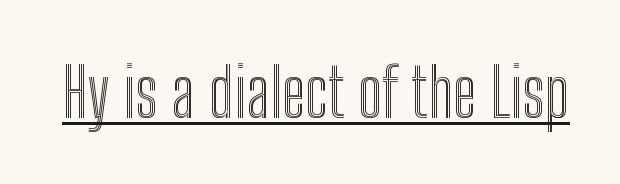
Q: Is the text italic (slanted)? A: No, it is upright.
Q: Is the text underlined? A: Yes.
Q: Is the spacing between letters normal or unusually wide? A: Normal.
Q: Width (condensed, normal, or wide)? A: Condensed.
Q: x-height? A: Medium.
Q: Monospaced? A: No.
